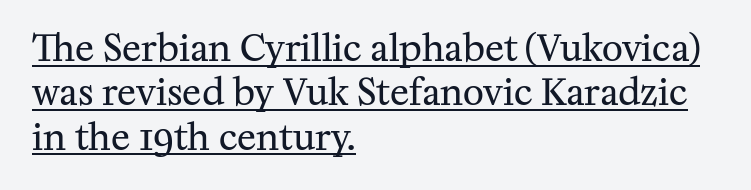
Q: Is the text bold? A: No.
Q: Is the text italic (slanted)? A: No, it is upright.
Q: Is the typeface a serif or a sans-serif typeface? A: Serif.
Q: Is the text underlined? A: Yes.
Q: How is the paragraph aligned? A: Left-aligned.
Q: Is the spacing between letters normal or unusually wide? A: Normal.
Q: Width (condensed, normal, or wide)? A: Normal.
Q: Stroke contrast? A: Medium.
Q: x-height? A: Medium.
Q: Monospaced? A: No.
